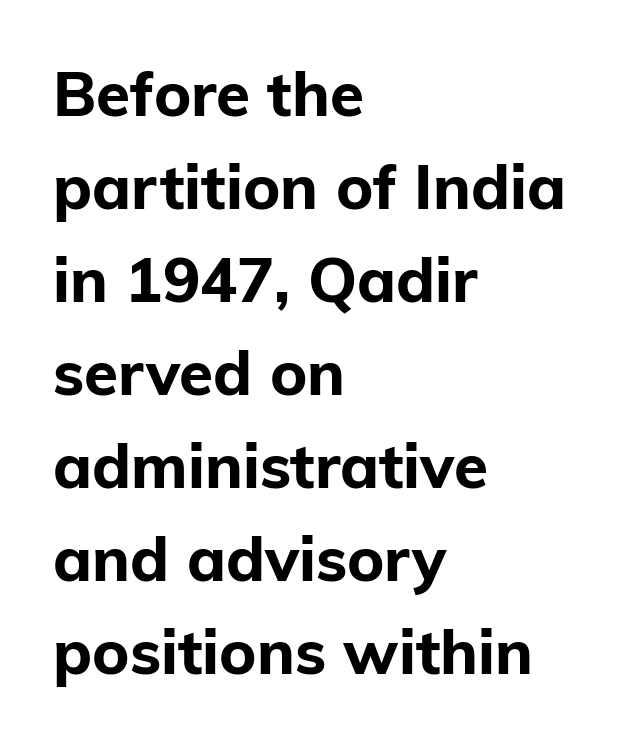
The rendering uses natural spacing where letterforms have individual widths. Each word holds together tightly as a unit, with standard inter-letter gaps. Notice how descenders clear the ascenders below comfortably — that's standard leading. Rule under the text: the space is simply empty. Bold? Absolutely — the strokes are thick and heavy.
